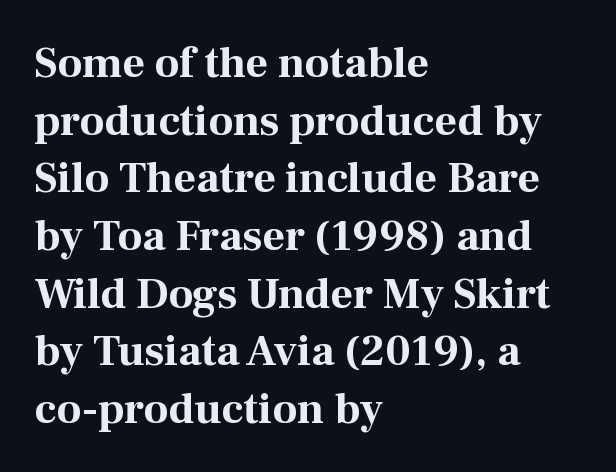
{"serif": "yes", "italic": "no", "bold": "yes", "weight": "bold", "width": "normal", "stroke_contrast": "medium", "x_height": "medium", "monospaced": "no", "underline": "no", "align": "left", "line_spacing": "normal", "line_spacing_ratio": 1.31, "letter_spacing": "normal", "letter_spacing_em": 0.0, "glyph_px": 44}
